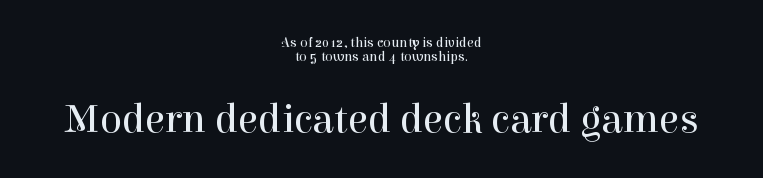
The image shows 41 px regular-weight serif type, upright; set centered, tight line spacing (1.03x), normal letter spacing, not underlined; the second (bottom) block is 2.93x larger; high stroke contrast and a medium x-height.
